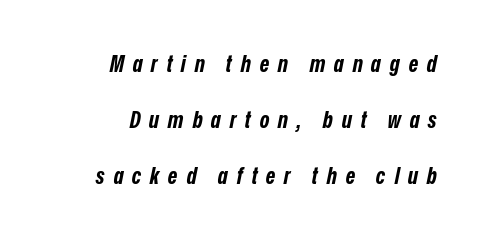
The image shows 23 px bold type, italic (leaning right); set right-aligned, loose line spacing (2.43x), unusually wide letter spacing (+0.38 em), not underlined.
